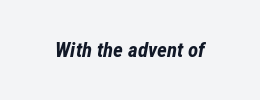
Underlining? Definitely not there. The glyphs have the mass of a bold cut. Is the letter spacing exaggerated? No — it looks like the ordinary default. Slant detected: the letters are inclined.
